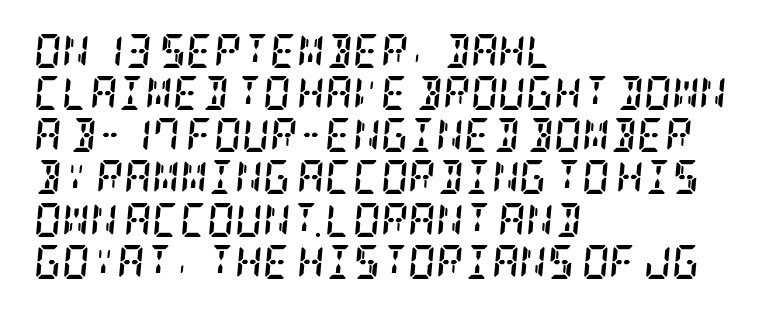
Leftover space on each line is placed entirely after the last word. Glance below the letters and you will spot only blank space. Serifs: yes, visible at the terminals of the letterforms. A full-strength bold gives these letters their thick strokes. The typography opts for an oblique posture over an upright one.
